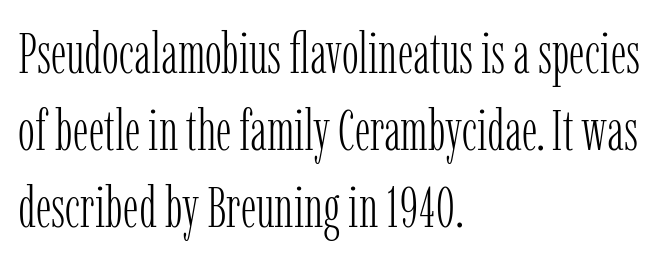
Q: Is the text bold? A: No.
Q: Is the text italic (slanted)? A: No, it is upright.
Q: Is the typeface a serif or a sans-serif typeface? A: Serif.
Q: Is the text underlined? A: No.
Q: How is the paragraph aligned? A: Left-aligned.
Q: Is the spacing between letters normal or unusually wide? A: Normal.
Q: Is the spacing between lines tight, normal or loose? A: Normal.
Q: Width (condensed, normal, or wide)? A: Condensed.
Q: Stroke contrast? A: Low.
Q: x-height? A: Medium.
Q: Monospaced? A: No.
